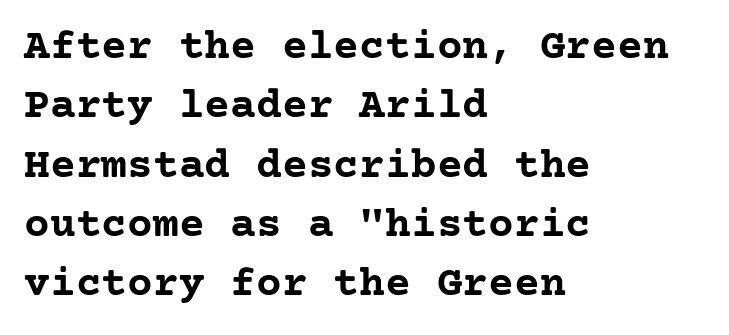
The image shows 43 px semibold serif type, upright; set left-aligned, normal line spacing (1.38x), normal letter spacing, not underlined; low stroke contrast and a medium x-height.
